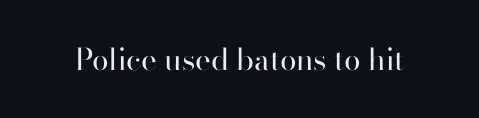
Q: Is the text bold? A: No.
Q: Is the text italic (slanted)? A: No, it is upright.
Q: Is the typeface a serif or a sans-serif typeface? A: Sans-serif.
Q: Is the text underlined? A: No.
Q: Is the spacing between letters normal or unusually wide? A: Normal.
Q: Width (condensed, normal, or wide)? A: Normal.
Q: Stroke contrast? A: High.
Q: x-height? A: Small.
Q: Monospaced? A: No.
